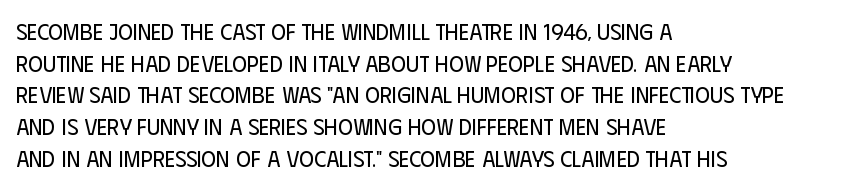
A roman cut, with each character standing at attention. Line spacing here is normal. The text block is weighted toward the left margin, trailing off unevenly rightward. Lines of text with bare space underneath. Nothing unusual about the tracking: characters are spaced as the font intends. A quiet, ordinary-to-light weight characterises the typeface.
